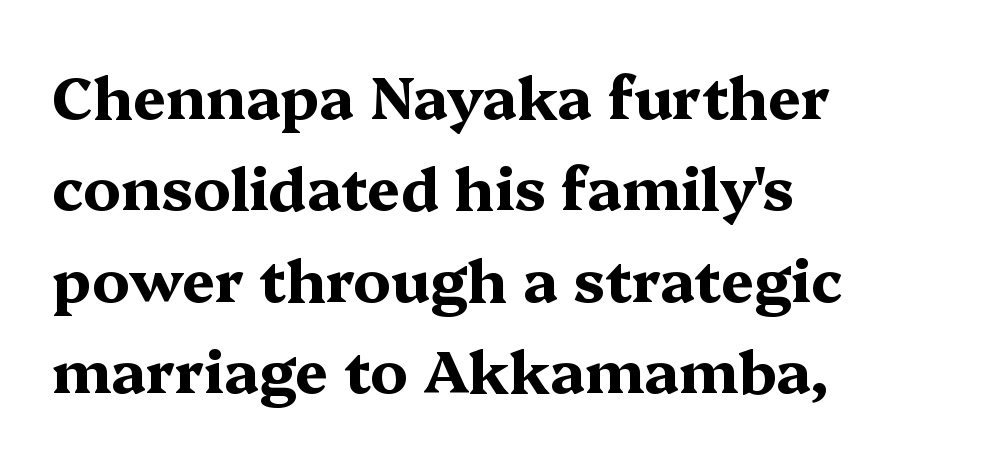
In terms of weight, the rendering is a true, heavy bold. These lines are composed in type with serifs. There is no visible air inserted between adjacent glyphs. Designer's note — italics off, roman on. This sample keeps an unexceptional amount of space between lines.
